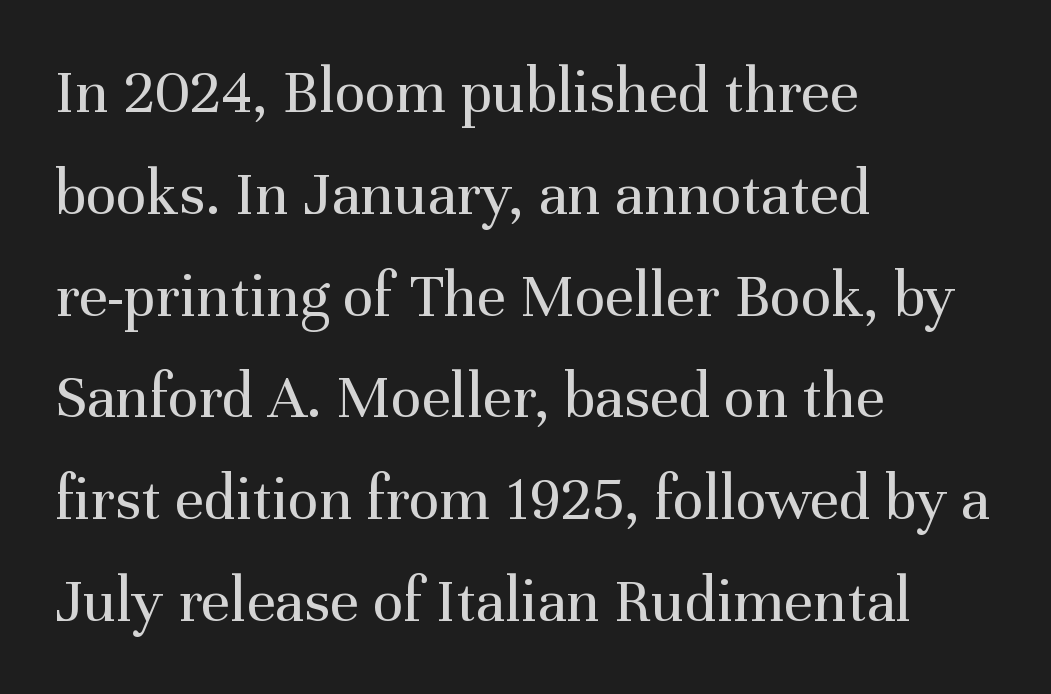
The image shows 64 px regular-weight serif type, upright; set left-aligned, normal line spacing (1.59x), normal letter spacing, not underlined; medium stroke contrast and a medium x-height.
